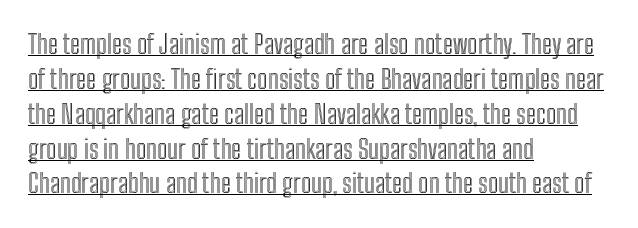
The image shows 26 px text type, upright; set left-aligned, normal line spacing (1.34x), normal letter spacing, underlined.
